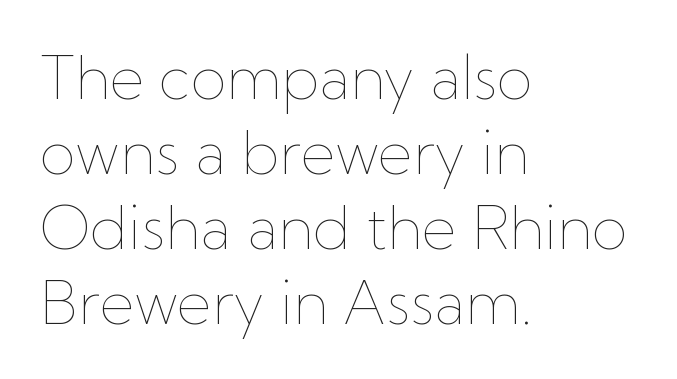
Q: Is the text bold? A: No.
Q: Is the text italic (slanted)? A: No, it is upright.
Q: Is the text underlined? A: No.
Q: How is the paragraph aligned? A: Left-aligned.
Q: Is the spacing between letters normal or unusually wide? A: Normal.
Q: Is the spacing between lines tight, normal or loose? A: Normal.
Q: Width (condensed, normal, or wide)? A: Normal.
Q: Stroke contrast? A: Low.
Q: x-height? A: Medium.
Q: Monospaced? A: No.
